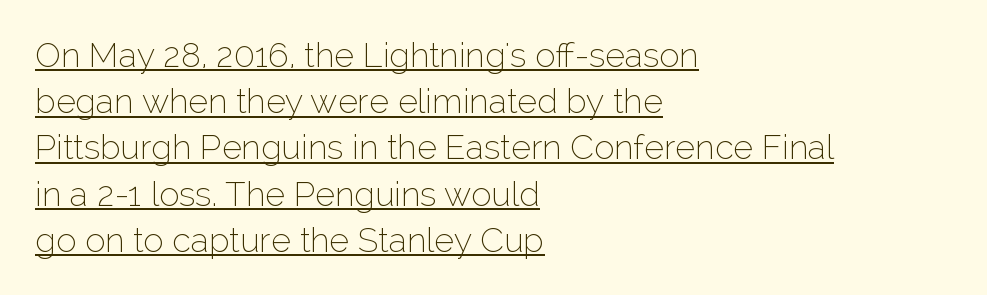
{"serif": "no", "italic": "no", "bold": "no", "weight": "thin", "width": "normal", "stroke_contrast": "low", "x_height": "medium", "monospaced": "no", "underline": "yes", "align": "left", "line_spacing": "normal", "line_spacing_ratio": 1.36, "letter_spacing": "normal", "letter_spacing_em": 0.0, "glyph_px": 34}
